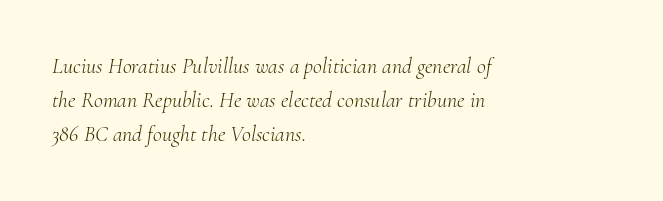
The image shows 22 px text type, italic (leaning right); set left-aligned, normal line spacing (1.55x), normal letter spacing, not underlined.
